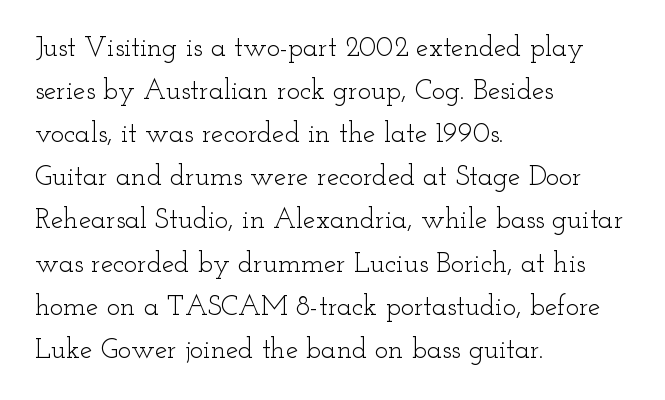
Q: Is the text bold? A: No.
Q: Is the text italic (slanted)? A: No, it is upright.
Q: Is the typeface a serif or a sans-serif typeface? A: Serif.
Q: Is the text underlined? A: No.
Q: How is the paragraph aligned? A: Left-aligned.
Q: Is the spacing between letters normal or unusually wide? A: Normal.
Q: Is the spacing between lines tight, normal or loose? A: Normal.
Q: Width (condensed, normal, or wide)? A: Wide.
Q: Stroke contrast? A: Low.
Q: x-height? A: Small.
Q: Monospaced? A: No.
